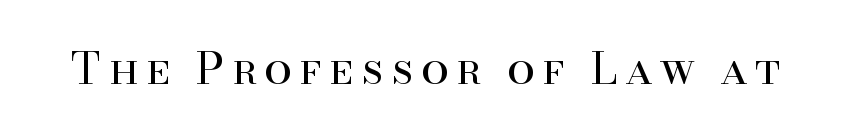
Q: Is the text bold? A: No.
Q: Is the text italic (slanted)? A: No, it is upright.
Q: Is the typeface a serif or a sans-serif typeface? A: Serif.
Q: Is the text underlined? A: No.
Q: Width (condensed, normal, or wide)? A: Normal.
Q: Stroke contrast? A: High.
Q: x-height? A: Small.
Q: Monospaced? A: No.
